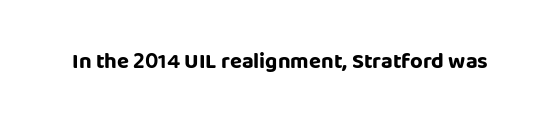
Q: Is the text bold? A: Yes.
Q: Is the text italic (slanted)? A: No, it is upright.
Q: Is the text underlined? A: No.
Q: Is the spacing between letters normal or unusually wide? A: Normal.
